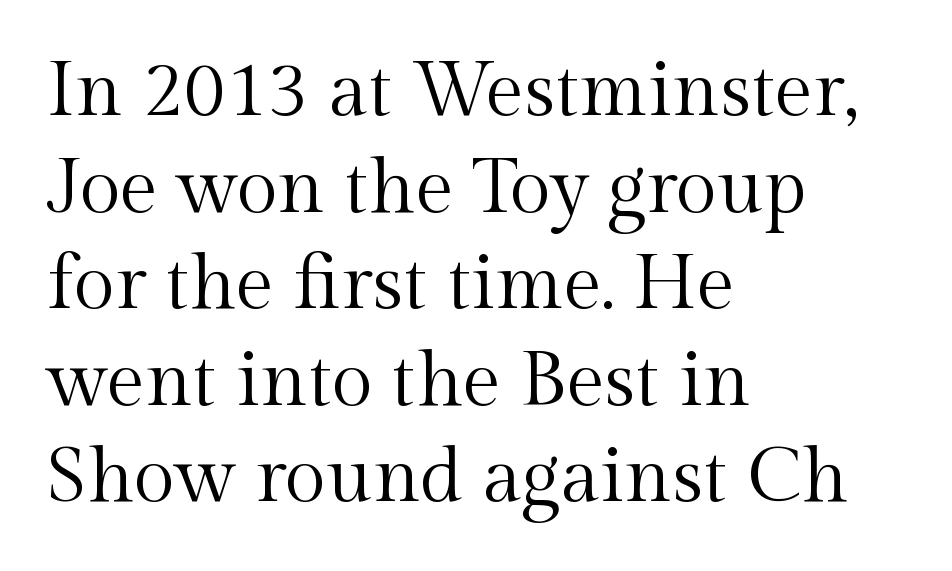
{"serif": "yes", "italic": "no", "bold": "no", "weight": "regular", "width": "normal", "x_height": "medium", "monospaced": "no", "underline": "no", "align": "left", "line_spacing": "normal", "line_spacing_ratio": 1.27, "letter_spacing": "normal", "letter_spacing_em": 0.0, "glyph_px": 76}
